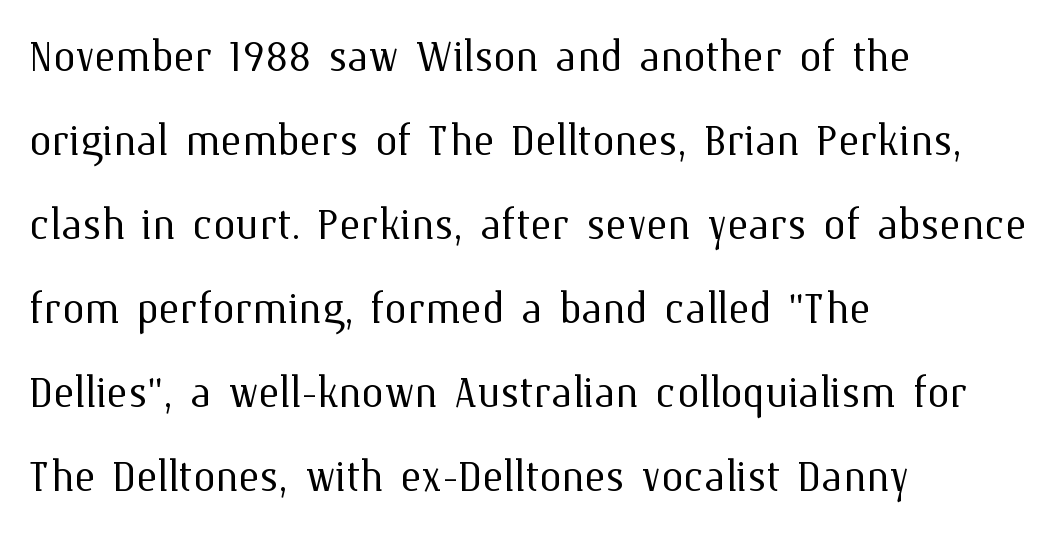
Q: Is the text bold? A: No.
Q: Is the text italic (slanted)? A: No, it is upright.
Q: Is the text underlined? A: No.
Q: How is the paragraph aligned? A: Left-aligned.
Q: Is the spacing between letters normal or unusually wide? A: Normal.
Q: Is the spacing between lines tight, normal or loose? A: Normal.
Q: Width (condensed, normal, or wide)? A: Normal.
Q: Stroke contrast? A: Medium.
Q: x-height? A: Medium.
Q: Monospaced? A: No.
